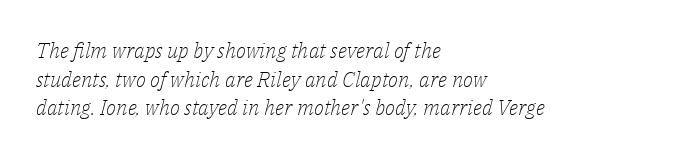
Horizontal alignment here is leftward, the default for most running prose. Line spacing here is normal. A light-to-regular cut is what we see here. The passage shown is not underscored anywhere.
